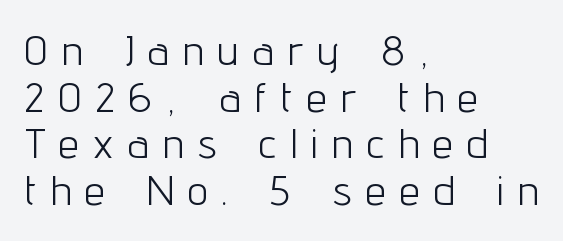
Q: Is the text bold? A: No.
Q: Is the text italic (slanted)? A: No, it is upright.
Q: Is the typeface a serif or a sans-serif typeface? A: Sans-serif.
Q: Is the text underlined? A: No.
Q: How is the paragraph aligned? A: Left-aligned.
Q: Is the spacing between letters normal or unusually wide? A: Unusually wide.
Q: Is the spacing between lines tight, normal or loose? A: Tight.
Q: Width (condensed, normal, or wide)? A: Condensed.
Q: Stroke contrast? A: Low.
Q: x-height? A: Medium.
Q: Monospaced? A: No.
